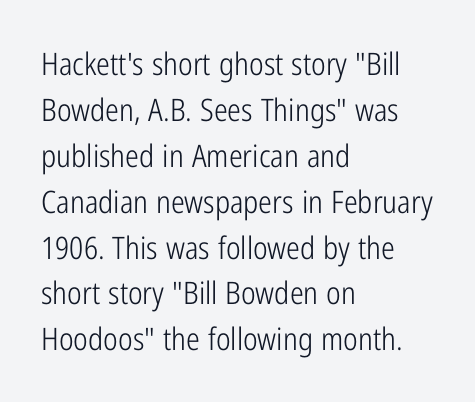
Q: Is the text bold? A: No.
Q: Is the text italic (slanted)? A: No, it is upright.
Q: Is the typeface a serif or a sans-serif typeface? A: Sans-serif.
Q: Is the text underlined? A: No.
Q: How is the paragraph aligned? A: Left-aligned.
Q: Is the spacing between letters normal or unusually wide? A: Normal.
Q: Is the spacing between lines tight, normal or loose? A: Normal.
Q: Width (condensed, normal, or wide)? A: Condensed.
Q: Stroke contrast? A: Low.
Q: x-height? A: Medium.
Q: Monospaced? A: No.
